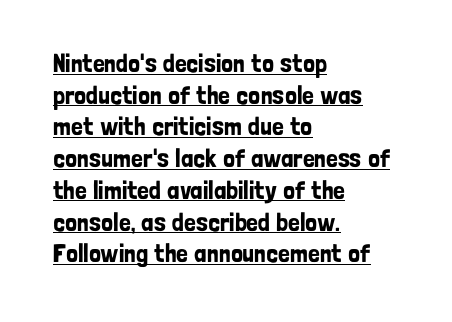
{"italic": "no", "underline": "yes", "align": "left", "line_spacing_ratio": 1.22, "letter_spacing": "normal", "letter_spacing_em": 0.0, "glyph_px": 26}
